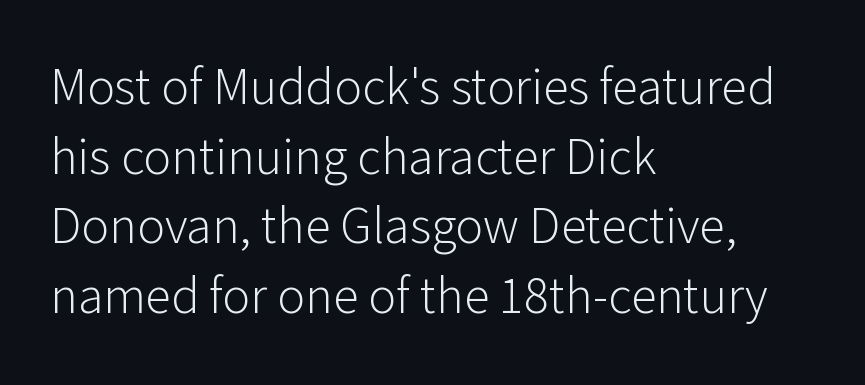
The image shows 52 px light sans-serif type, upright; set left-aligned, normal line spacing (1.34x), normal letter spacing, not underlined; low stroke contrast and a medium x-height.
